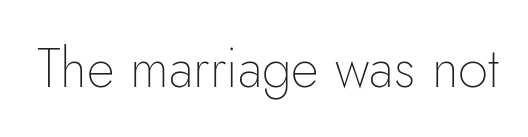
Beneath every word, the page is bare. A typesetter would call this proportional, since set widths differ per character. In terms of letterform style, serifs are entirely absent. Is the type heavy? It reads as light-to-regular instead. Characters remain perfectly vertical along every line.
